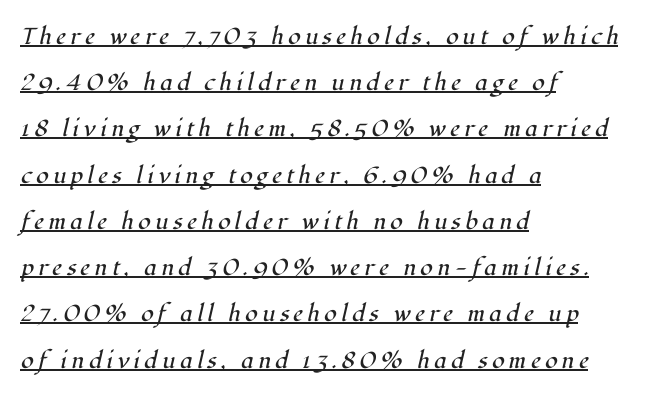
Q: Is the text bold? A: No.
Q: Is the text italic (slanted)? A: Yes, it leans right by about 12 degrees.
Q: Is the text underlined? A: Yes.
Q: How is the paragraph aligned? A: Left-aligned.
Q: Is the spacing between lines tight, normal or loose? A: Loose.
